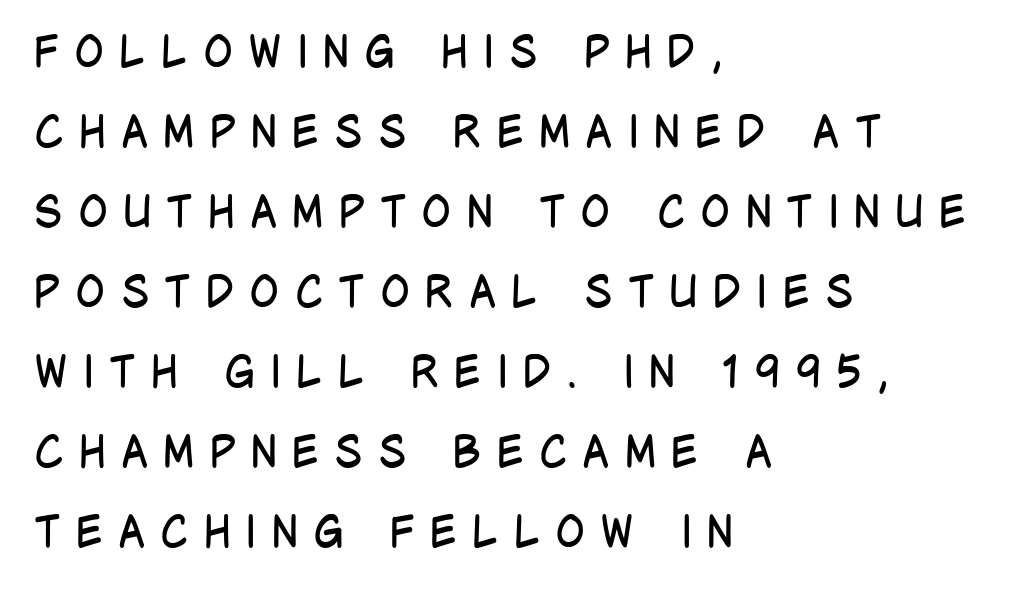
The face used here is a sans, in the tradition of grotesques and geometrics. The letters look calm and open, with moderate or lighter stems. The face used here is proportionally spaced, like ordinary book or web type. Unmarked baselines from the first word to the last. Loose tracking; the words dissolve into strings of separated letters.
